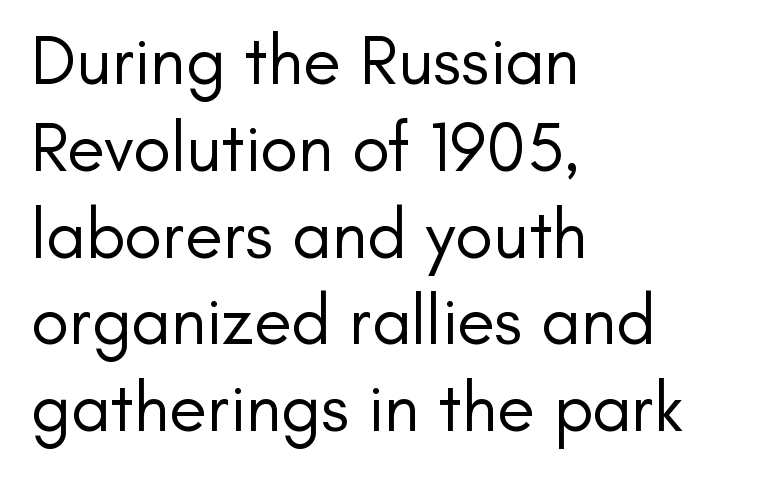
The image shows 70 px regular-weight sans-serif type, upright; set left-aligned, line spacing 1.24x, normal letter spacing, not underlined; low stroke contrast and a small x-height.
